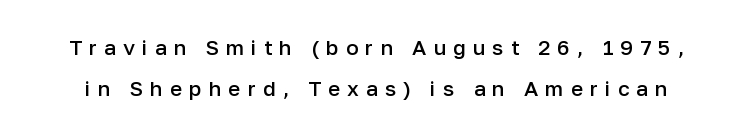
The image shows 21 px text type, upright; set loose line spacing (1.94x), unusually wide letter spacing (+0.33 em), not underlined.
